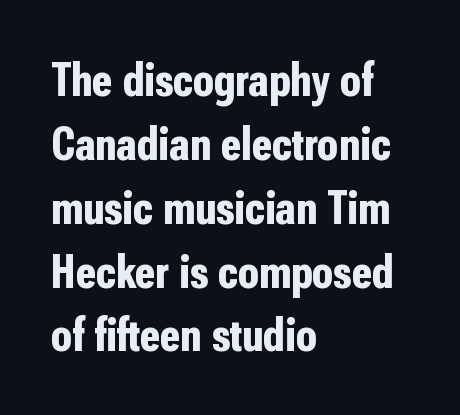
The image shows 48 px bold, condensed sans-serif type, upright; set left-aligned, normal line spacing (1.33x), normal letter spacing, not underlined; low stroke contrast and a medium x-height.
